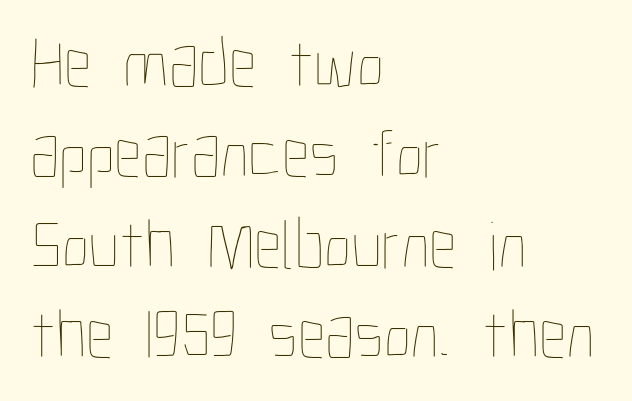
The image shows 70 px thin, condensed type, upright; set left-aligned, normal line spacing (1.29x), normal letter spacing, not underlined; low stroke contrast and a medium x-height.
